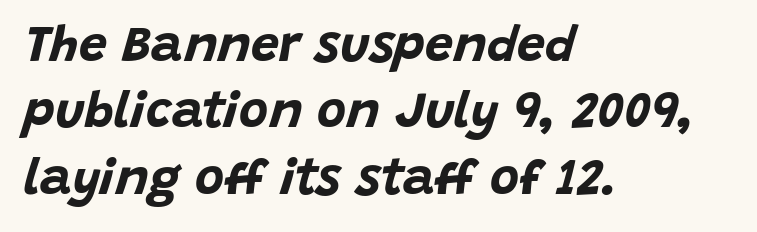
{"italic": "yes", "lean": "right", "slant_degrees": 15, "bold": "yes", "weight": "bold", "width": "normal", "stroke_contrast": "low", "x_height": "large", "monospaced": "no", "underline": "no", "align": "left", "line_spacing": "normal", "line_spacing_ratio": 1.33, "letter_spacing": "normal", "letter_spacing_em": 0.0, "glyph_px": 50}
